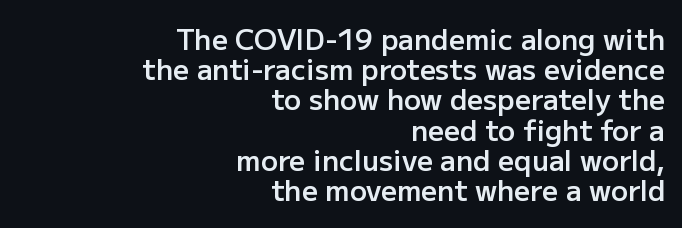
The image shows 28 px semibold sans-serif type, upright; set right-aligned, tight line spacing (1.08x), normal letter spacing, not underlined; low stroke contrast and a medium x-height.
